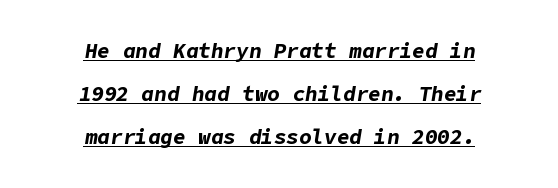
{"italic": "yes", "lean": "right", "slant_degrees": 9, "bold": "yes", "underline": "yes", "align": "center", "line_spacing": "loose", "line_spacing_ratio": 2.05, "letter_spacing": "normal", "letter_spacing_em": 0.0, "glyph_px": 21}
